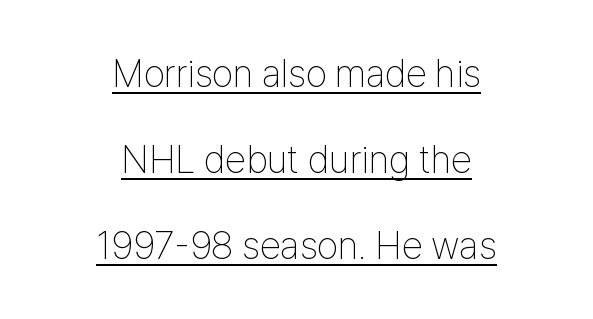
Q: Is the text bold? A: No.
Q: Is the text italic (slanted)? A: No, it is upright.
Q: Is the typeface a serif or a sans-serif typeface? A: Sans-serif.
Q: Is the text underlined? A: Yes.
Q: How is the paragraph aligned? A: Centered.
Q: Is the spacing between letters normal or unusually wide? A: Normal.
Q: Is the spacing between lines tight, normal or loose? A: Loose.
Q: Width (condensed, normal, or wide)? A: Condensed.
Q: Stroke contrast? A: Low.
Q: x-height? A: Medium.
Q: Monospaced? A: No.
